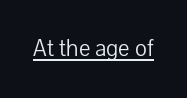
{"italic": "no", "bold": "no", "underline": "yes", "letter_spacing": "normal", "letter_spacing_em": 0.0, "glyph_px": 24}
